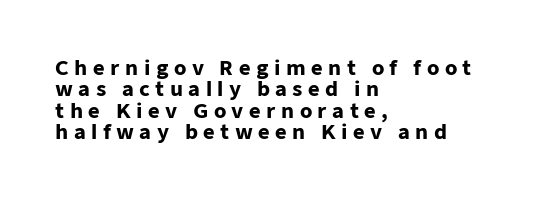
The image shows 20 px bold type, upright; set left-aligned, tight line spacing (1.07x), unusually wide letter spacing (+0.27 em), not underlined.
